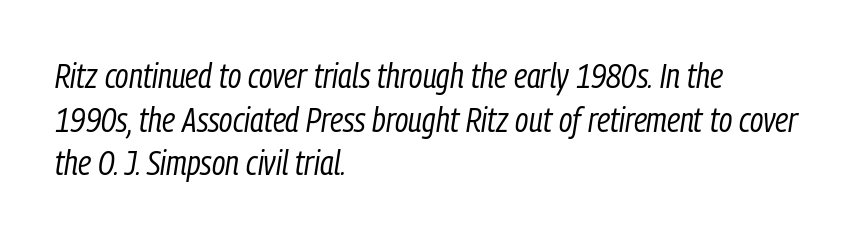
{"italic": "yes", "lean": "right", "slant_degrees": 9, "bold": "no", "weight": "regular", "width": "condensed", "stroke_contrast": "low", "x_height": "medium", "monospaced": "no", "underline": "no", "align": "left", "line_spacing": "normal", "line_spacing_ratio": 1.28, "letter_spacing": "normal", "letter_spacing_em": 0.0, "glyph_px": 34}
